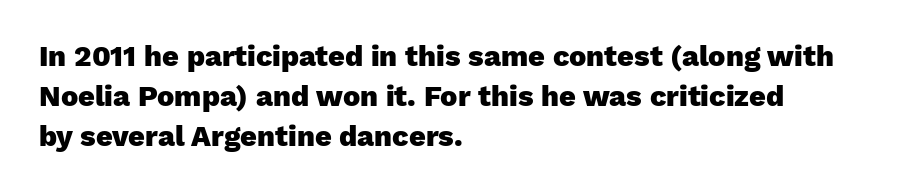
The image shows 29 px heavy sans-serif type, upright; set left-aligned, normal line spacing (1.38x), normal letter spacing, not underlined; low stroke contrast and a medium x-height.
